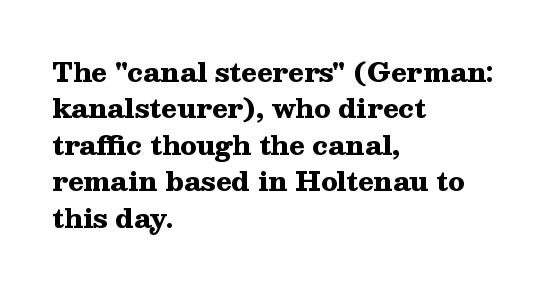
{"italic": "no", "bold": "yes", "underline": "no", "align": "left", "line_spacing": "normal", "line_spacing_ratio": 1.4, "letter_spacing": "normal", "letter_spacing_em": 0.0, "glyph_px": 26}
